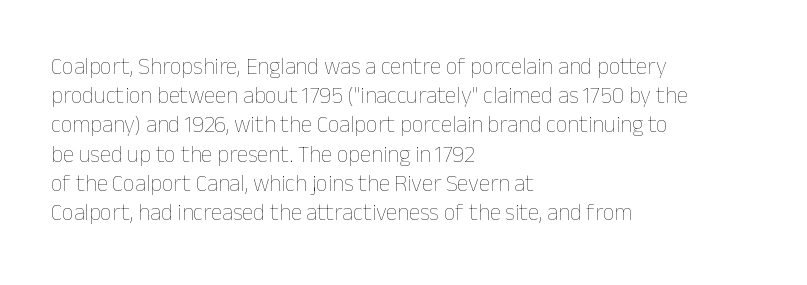
{"italic": "no", "bold": "no", "underline": "no", "align": "left", "line_spacing": "normal", "line_spacing_ratio": 1.27, "letter_spacing": "normal", "letter_spacing_em": 0.0, "glyph_px": 23}
